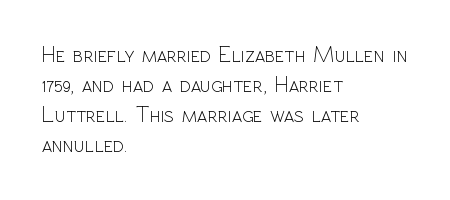
The letterforms sit shoulder to shoulder at normal distance. The space directly below the letters is spotless. Counters stay open thanks to moderate or lighter strokes. The vertical gap from one line to the next is medium. Ascenders rise straight up at ninety degrees. The ragged edge is on the right, which tells us the setting is flush left.
